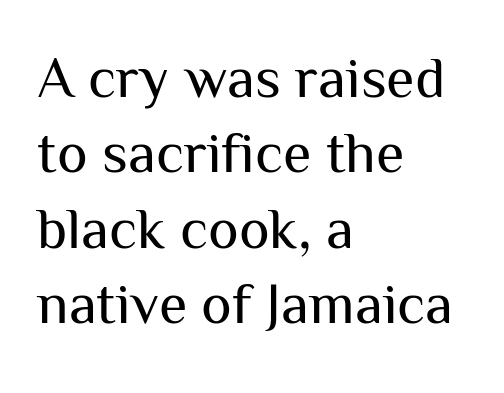
Q: Is the text bold? A: No.
Q: Is the text italic (slanted)? A: No, it is upright.
Q: Is the typeface a serif or a sans-serif typeface? A: Sans-serif.
Q: Is the text underlined? A: No.
Q: How is the paragraph aligned? A: Left-aligned.
Q: Is the spacing between letters normal or unusually wide? A: Normal.
Q: Is the spacing between lines tight, normal or loose? A: Normal.
Q: Width (condensed, normal, or wide)? A: Normal.
Q: Stroke contrast? A: Medium.
Q: x-height? A: Medium.
Q: Monospaced? A: No.
